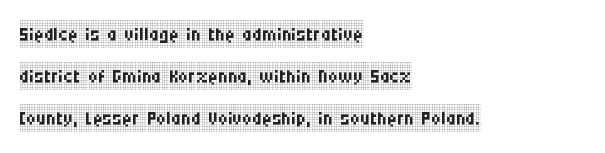
The image shows 27 px text type, upright; set left-aligned, normal line spacing (1.56x), normal letter spacing, not underlined.
